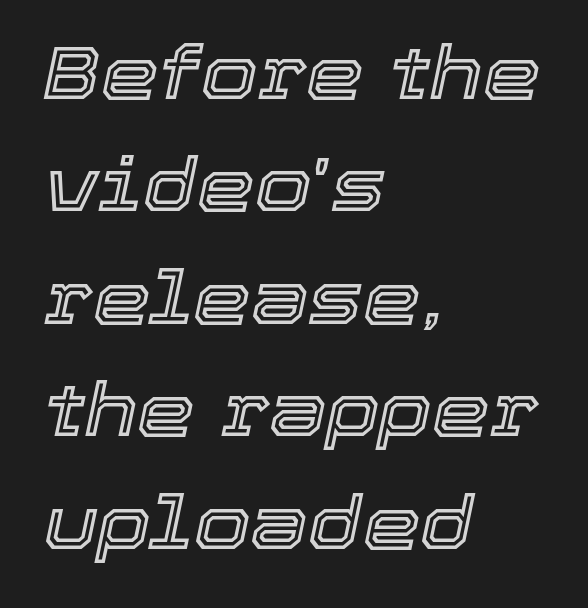
Q: Is the text italic (slanted)? A: Yes, it leans right by about 12 degrees.
Q: Is the text underlined? A: No.
Q: How is the paragraph aligned? A: Left-aligned.
Q: Is the spacing between letters normal or unusually wide? A: Normal.
Q: Is the spacing between lines tight, normal or loose? A: Normal.
Q: Width (condensed, normal, or wide)? A: Normal.
Q: x-height? A: Medium.
Q: Monospaced? A: No.
